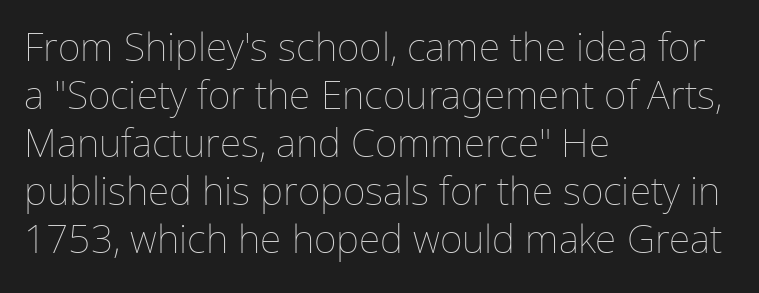
The image shows 39 px thin type, upright; set left-aligned, line spacing 1.23x, normal letter spacing, not underlined; low stroke contrast and a medium x-height.
